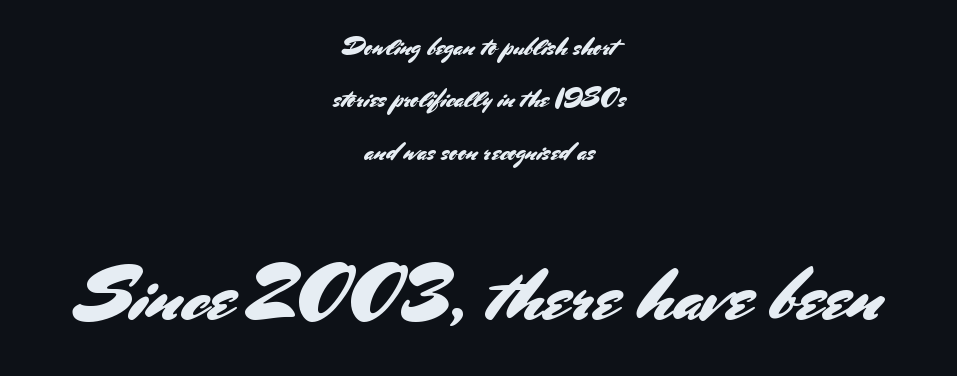
The image shows 74 px sans-serif type; set centered, loose line spacing (2.1x), normal letter spacing, not underlined; the second (bottom) block is 2.96x larger; medium stroke contrast and a small x-height.
